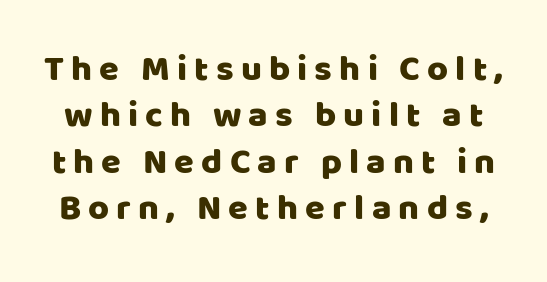
Note the varied advance widths — an 'i' is clearly narrower than an 'm'. Characters remain perfectly vertical along every line. Font category for this specimen: sans-serif. Compared with typical body copy, the letter spacing here is much looser. Underline: absent. Horizontal bands of white between lines are of average thickness.
